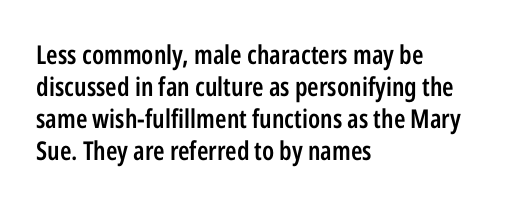
Each row of text sits above clean, open space. In CSS terms this would be text-align: left. Is the type bold? Partly — it's a semibold, heavier than regular but not fully bold. The font's upright variant was chosen for this text. Nothing unusual about the tracking: characters are spaced as the font intends.
